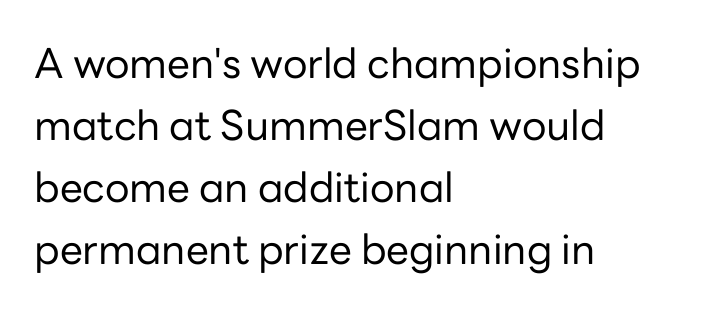
Characters follow at the spacing the type designer built in. What's the leading like? Ordinary, nothing unusual. Descenders hang freely into open space. Each letter's strokes conclude bluntly, with no projecting serifs. The compositor pushed each line to the left boundary. Character widths vary here, with narrow letters taking less room than wide ones.
